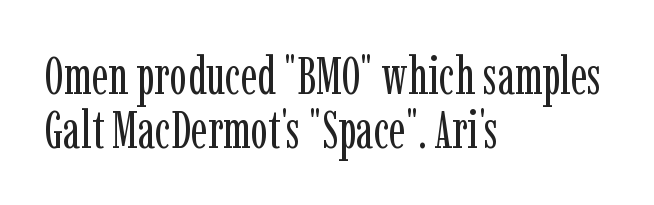
A roman cut, with each character standing at attention. Is this a sans? No — the strokes have serifs. The leading is snug, giving the passage a crowded texture. Each word holds together tightly as a unit, with standard inter-letter gaps. A bare baseline throughout the passage. Weight class: somewhere from thin through regular.
